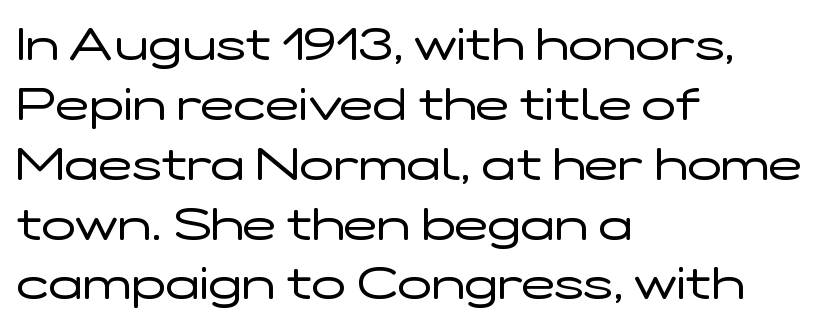
{"serif": "no", "italic": "no", "bold": "no", "weight": "regular", "width": "wide", "stroke_contrast": "low", "x_height": "medium", "monospaced": "no", "underline": "no", "align": "left", "line_spacing": "normal", "line_spacing_ratio": 1.33, "letter_spacing": "normal", "letter_spacing_em": 0.0, "glyph_px": 45}
